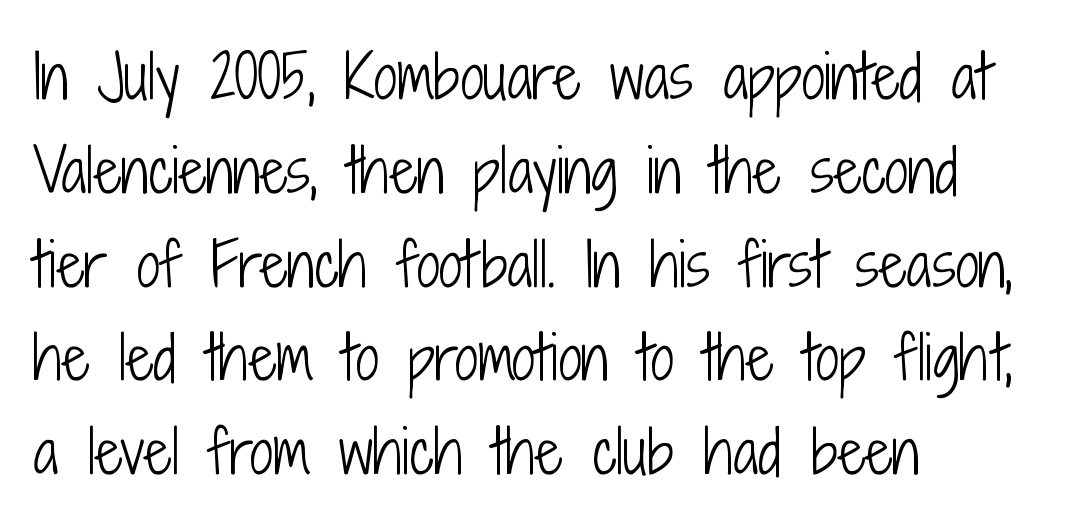
Stroke terminals: plain, sans-serif. Left-aligned paragraph, ragged on the right. Baseline-to-baseline distance is the conventional proportion of letter height. This sample has the flowing, uneven cadence of proportional lettering.
